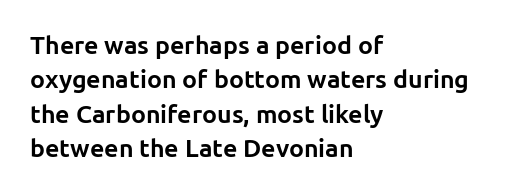
{"italic": "no", "bold": "yes", "underline": "no", "align": "left", "line_spacing": "normal", "line_spacing_ratio": 1.38, "letter_spacing": "normal", "letter_spacing_em": 0.0, "glyph_px": 25}
